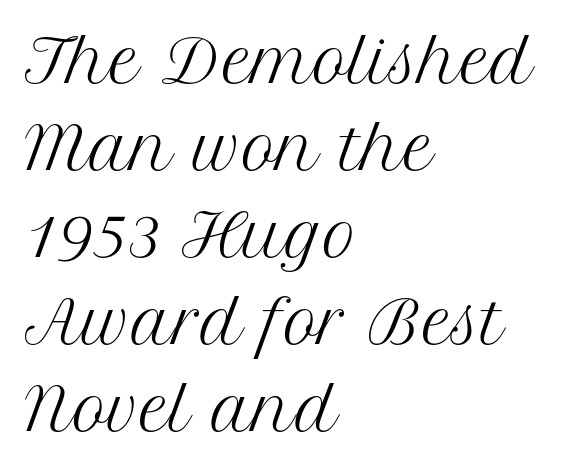
{"serif": "yes", "bold": "no", "weight": "regular", "width": "normal", "stroke_contrast": "medium", "x_height": "medium", "monospaced": "no", "underline": "no", "align": "left", "line_spacing": "normal", "line_spacing_ratio": 1.5, "letter_spacing": "normal", "letter_spacing_em": 0.0, "glyph_px": 58}
